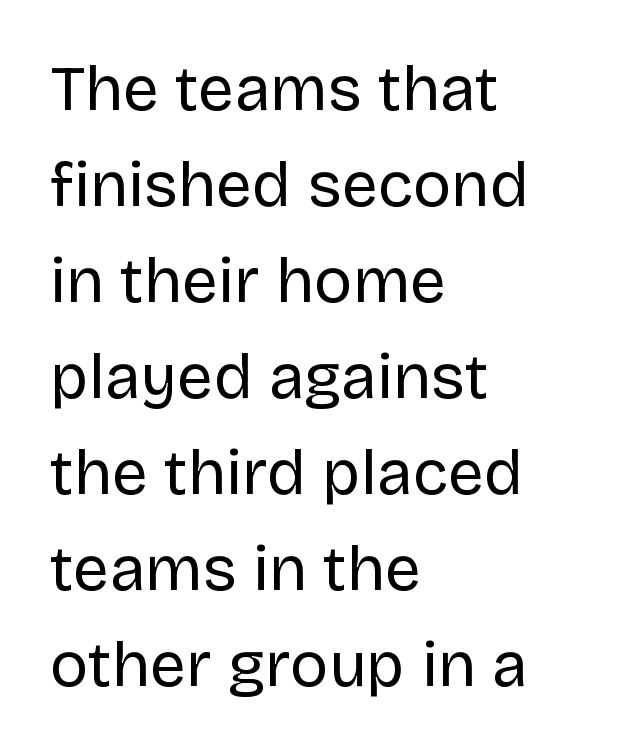
Does the type have serifs? No, each stem ends abruptly. The specimen omits any rule beneath the text block's lines. Students, observe: this is what conventionally led text looks like. Short note: letters normally spaced.
